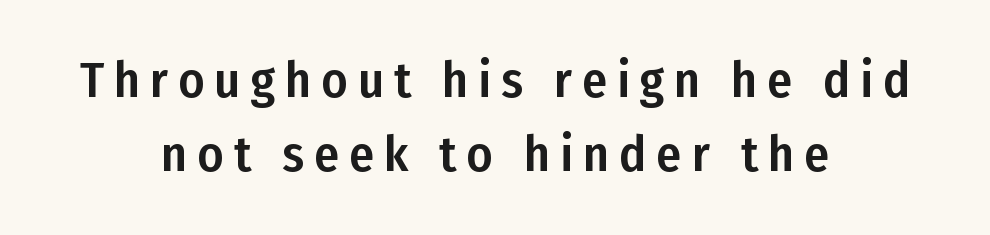
Horizontal bands of white between lines are of average thickness. These lines were composed using upright roman letters. The letters advance in unequal steps, a hallmark of proportional type. Observe the wide spacing: letters keep a clear distance from each other. Are there feet on the stems? There aren't — it's a sans. Beneath every word, the page is bare.
